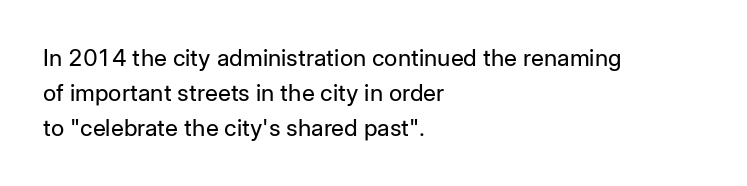
The image shows 23 px text type, upright; set left-aligned, normal line spacing (1.53x), normal letter spacing, not underlined.
